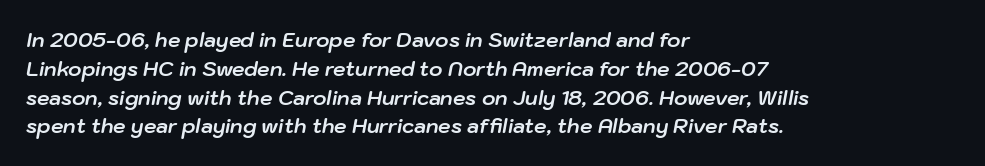
Q: Is the text bold? A: Yes.
Q: Is the text italic (slanted)? A: Yes, it leans right by about 10 degrees.
Q: Is the text underlined? A: No.
Q: How is the paragraph aligned? A: Left-aligned.
Q: Is the spacing between letters normal or unusually wide? A: Normal.
Q: Is the spacing between lines tight, normal or loose? A: Normal.
